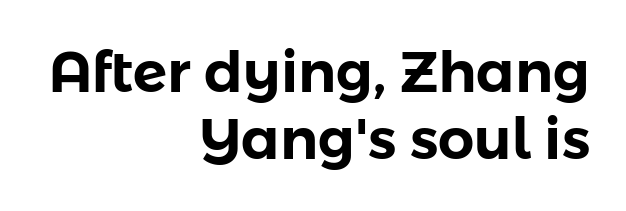
There is no visible air inserted between adjacent glyphs. This is the regular roman posture of the typeface. Spacing verdict: proportional, widths tailored to each character. Descenders are the only things crossing below the line. The text block is weighted toward the right margin, trailing off unevenly leftward.
